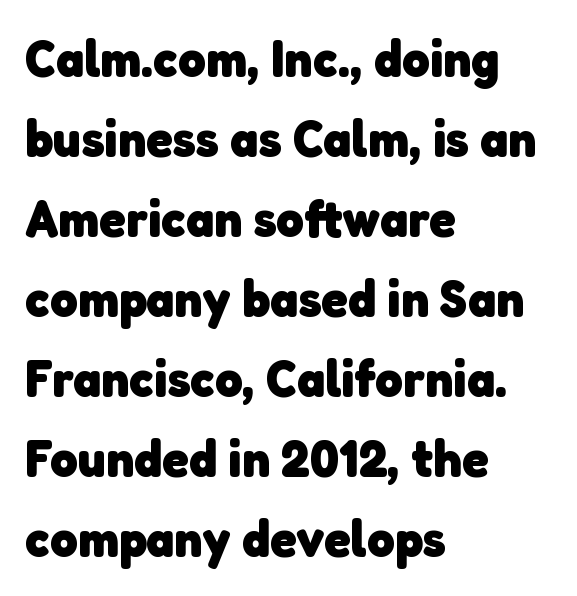
Q: Is the text bold? A: Yes.
Q: Is the typeface a serif or a sans-serif typeface? A: Sans-serif.
Q: Is the text underlined? A: No.
Q: How is the paragraph aligned? A: Left-aligned.
Q: Is the spacing between letters normal or unusually wide? A: Normal.
Q: Is the spacing between lines tight, normal or loose? A: Normal.
Q: Width (condensed, normal, or wide)? A: Normal.
Q: Stroke contrast? A: Low.
Q: x-height? A: Medium.
Q: Monospaced? A: No.
